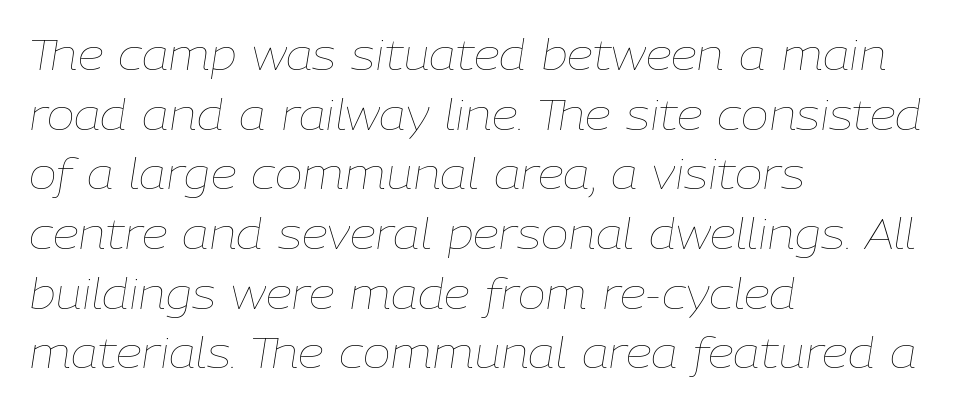
Q: Is the text bold? A: No.
Q: Is the text italic (slanted)? A: Yes, it leans right by about 9 degrees.
Q: Is the text underlined? A: No.
Q: How is the paragraph aligned? A: Left-aligned.
Q: Is the spacing between letters normal or unusually wide? A: Normal.
Q: Is the spacing between lines tight, normal or loose? A: Normal.
Q: Width (condensed, normal, or wide)? A: Normal.
Q: Stroke contrast? A: Low.
Q: x-height? A: Medium.
Q: Monospaced? A: No.
